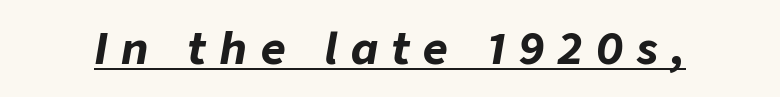
The image shows 43 px bold type, italic (leaning right); set unusually wide letter spacing (+0.31 em), underlined; low stroke contrast and a medium x-height.
